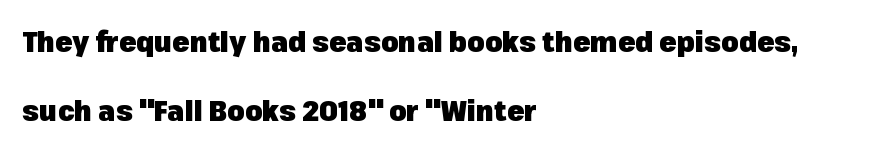
Q: Is the text bold? A: Yes.
Q: Is the text italic (slanted)? A: No, it is upright.
Q: Is the typeface a serif or a sans-serif typeface? A: Sans-serif.
Q: Is the text underlined? A: No.
Q: How is the paragraph aligned? A: Left-aligned.
Q: Is the spacing between letters normal or unusually wide? A: Normal.
Q: Is the spacing between lines tight, normal or loose? A: Loose.
Q: Width (condensed, normal, or wide)? A: Normal.
Q: Stroke contrast? A: Low.
Q: x-height? A: Medium.
Q: Monospaced? A: No.
